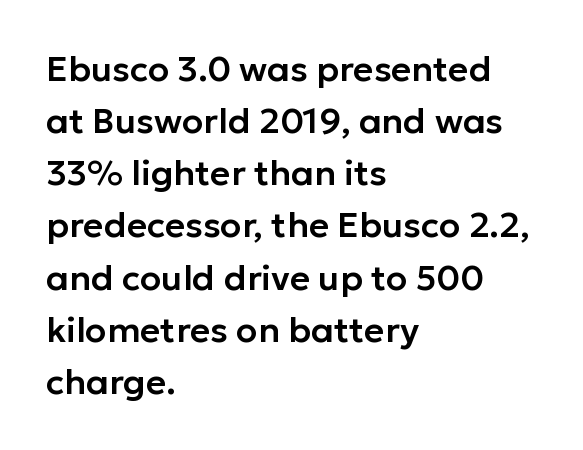
{"serif": "no", "italic": "no", "width": "normal", "stroke_contrast": "low", "x_height": "medium", "monospaced": "no", "underline": "no", "align": "left", "line_spacing": "normal", "line_spacing_ratio": 1.49, "letter_spacing": "normal", "letter_spacing_em": 0.0, "glyph_px": 35}
